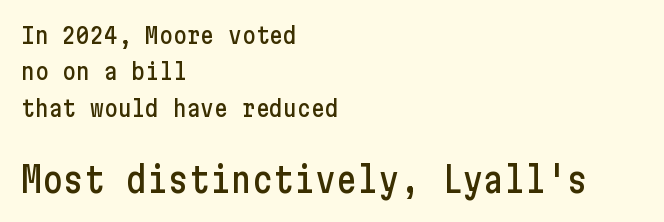
{"serif": "no", "italic": "no", "width": "condensed", "stroke_contrast": "low", "x_height": "medium", "underline": "no", "align": "left", "line_spacing": "normal", "line_spacing_ratio": 1.58, "letter_spacing": "normal", "letter_spacing_em": 0.0, "larger_block": "second", "size_ratio": 1.52, "glyph_px": 35}
